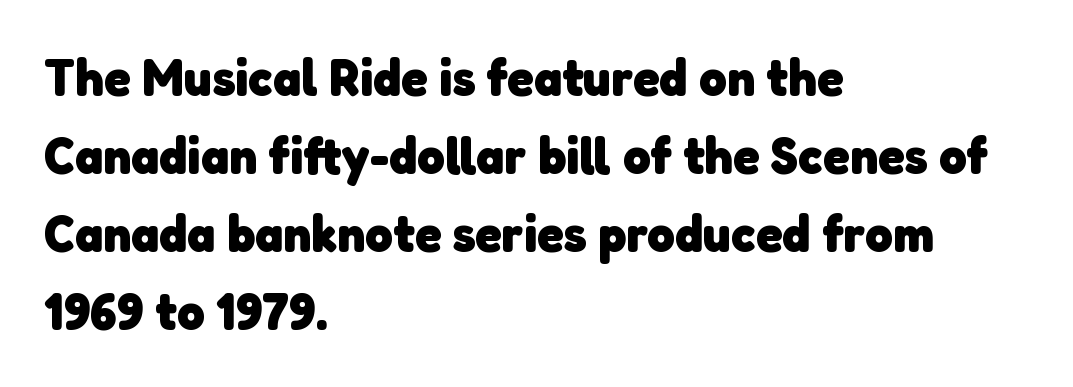
{"serif": "no", "bold": "yes", "weight": "heavy", "width": "normal", "stroke_contrast": "low", "x_height": "medium", "monospaced": "no", "underline": "no", "align": "left", "line_spacing": "normal", "line_spacing_ratio": 1.47, "letter_spacing": "normal", "letter_spacing_em": 0.0, "glyph_px": 53}
